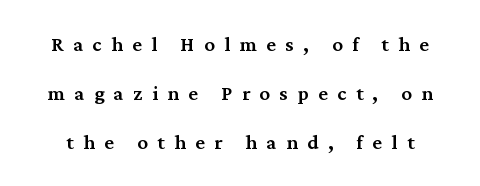
Strokes here are thickened, but only to semibold level. Characters remain perfectly vertical along every line. The words here are not underlined. Look at the tracking — it's clearly loosened, letters drifting apart. Horizontal bands of white between lines are thick stripes.
